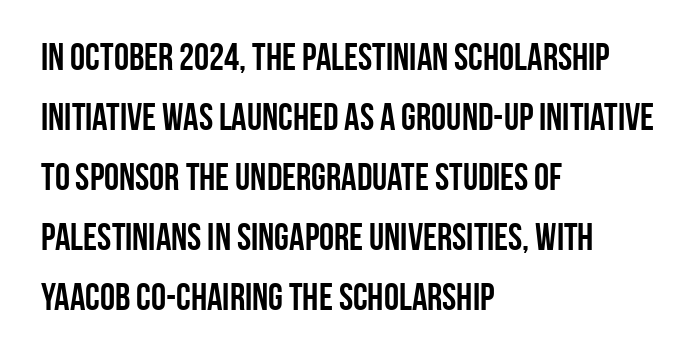
{"serif": "no", "italic": "no", "bold": "yes", "weight": "semibold", "width": "condensed", "stroke_contrast": "low", "x_height": "large", "monospaced": "no", "underline": "no", "align": "left", "line_spacing": "normal", "line_spacing_ratio": 1.58, "letter_spacing": "normal", "letter_spacing_em": 0.0, "glyph_px": 38}
